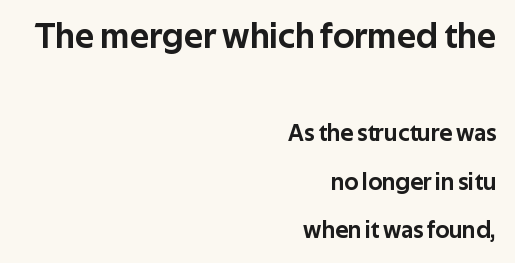
The specimen omits any rule beneath the text block's lines. Think of a printed novel: that variable character pitch is what you see here. To sum up the face: it is a sans, with no serifs. Here the glyphs are tracked normally, forming tight word shapes. The upper block of text is set noticeably larger than the block beneath it.
